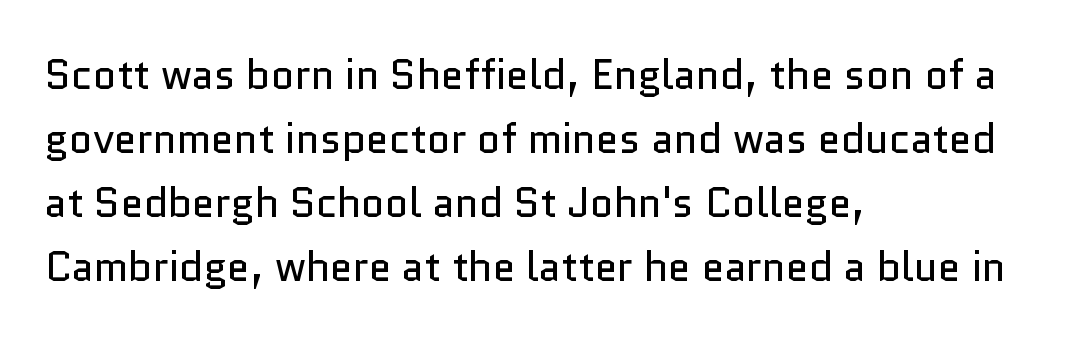
{"serif": "no", "italic": "no", "bold": "no", "weight": "regular", "width": "normal", "stroke_contrast": "low", "x_height": "medium", "monospaced": "no", "underline": "no", "align": "left", "line_spacing": "normal", "line_spacing_ratio": 1.56, "letter_spacing": "normal", "letter_spacing_em": 0.0, "glyph_px": 41}
